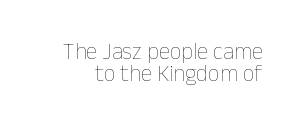
Q: Is the text bold? A: No.
Q: Is the text italic (slanted)? A: No, it is upright.
Q: Is the text underlined? A: No.
Q: Is the spacing between letters normal or unusually wide? A: Normal.
Q: Is the spacing between lines tight, normal or loose? A: Tight.
